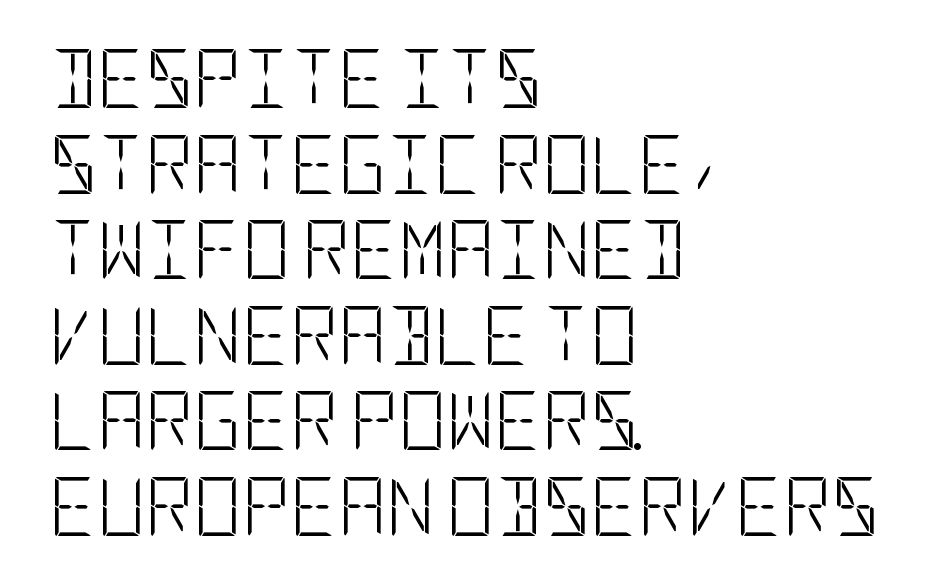
{"serif": "no", "italic": "no", "bold": "no", "weight": "light", "width": "condensed", "stroke_contrast": "low", "x_height": "large", "underline": "no", "align": "left", "line_spacing": "normal", "line_spacing_ratio": 1.45, "letter_spacing": "normal", "letter_spacing_em": 0.0, "glyph_px": 59}
